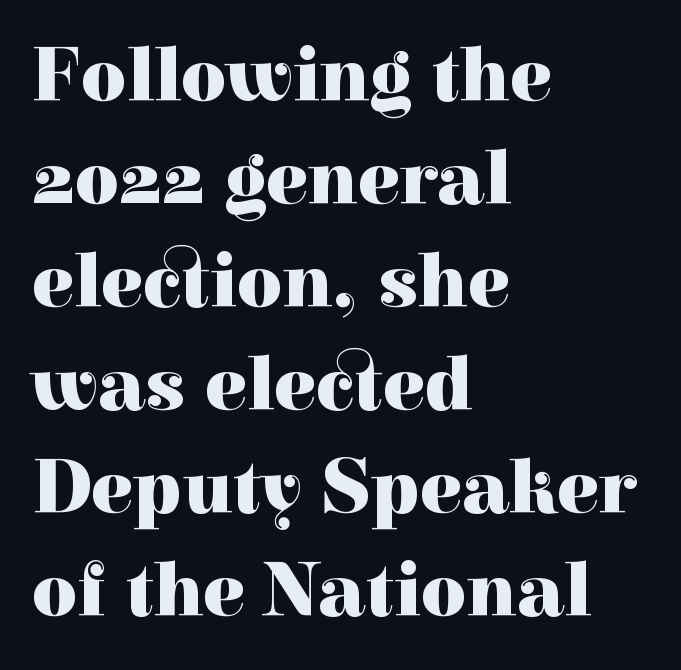
Q: Is the text bold? A: Yes.
Q: Is the text italic (slanted)? A: No, it is upright.
Q: Is the typeface a serif or a sans-serif typeface? A: Serif.
Q: Is the text underlined? A: No.
Q: How is the paragraph aligned? A: Left-aligned.
Q: Is the spacing between letters normal or unusually wide? A: Normal.
Q: Is the spacing between lines tight, normal or loose? A: Normal.
Q: Width (condensed, normal, or wide)? A: Normal.
Q: x-height? A: Medium.
Q: Monospaced? A: No.
